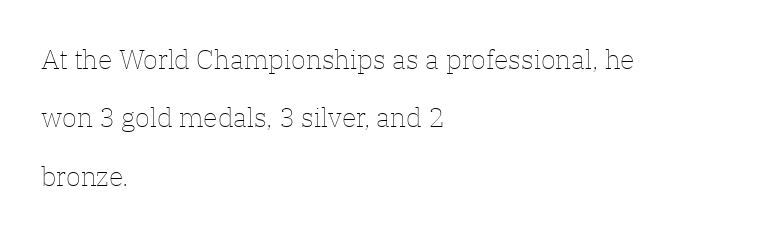
Every stem runs plumb, perpendicular to the baseline. The designer dialed line spacing up above the default. No letter is thick-stroked: the sample isn't bold. Nothing unusual about the tracking: characters are spaced as the font intends. Bare-footed words on every line. In CSS terms this would be text-align: left.
